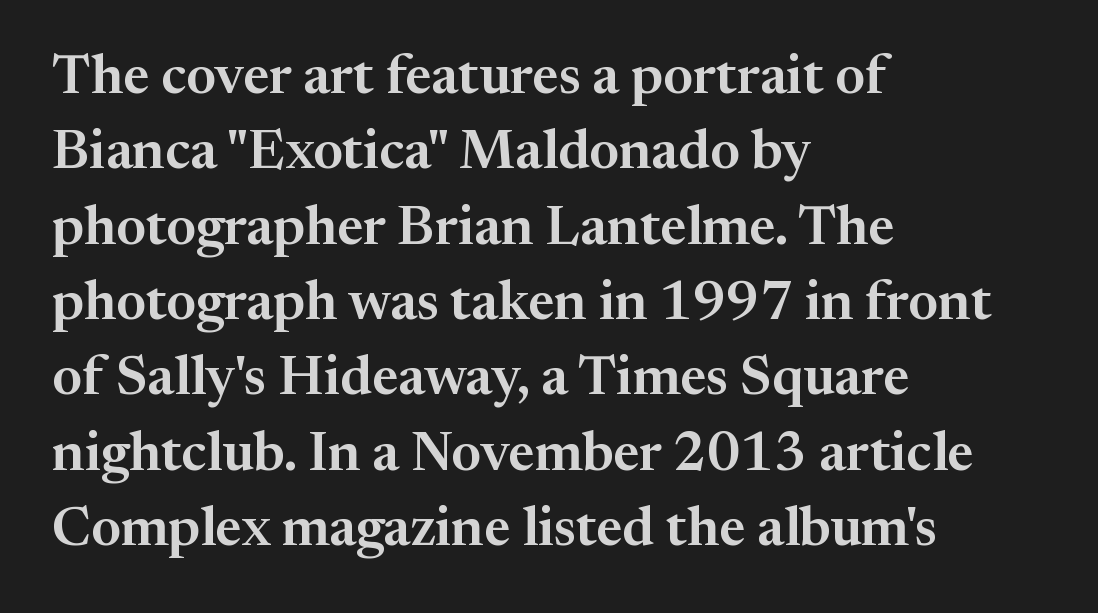
{"serif": "yes", "italic": "no", "width": "normal", "stroke_contrast": "medium", "x_height": "medium", "monospaced": "no", "underline": "no", "align": "left", "line_spacing": "normal", "line_spacing_ratio": 1.37, "letter_spacing": "normal", "letter_spacing_em": 0.0, "glyph_px": 55}
